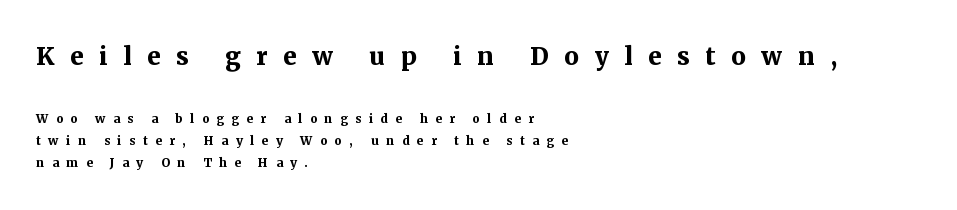
{"serif": "yes", "italic": "no", "bold": "yes", "weight": "semibold", "width": "normal", "stroke_contrast": "medium", "x_height": "medium", "monospaced": "no", "underline": "no", "align": "left", "line_spacing": "normal", "line_spacing_ratio": 1.4, "letter_spacing": "wide", "letter_spacing_em": 0.47, "larger_block": "first", "size_ratio": 2.06, "glyph_px": 33}
